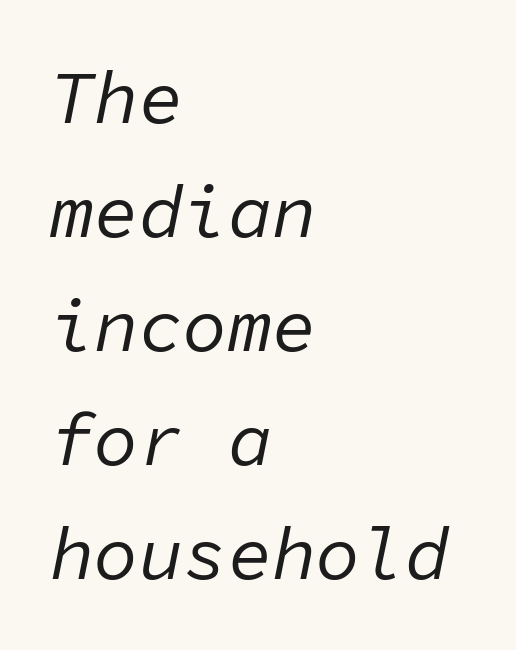
{"italic": "yes", "lean": "right", "slant_degrees": 11, "bold": "no", "weight": "regular", "width": "normal", "stroke_contrast": "low", "x_height": "medium", "monospaced": "yes", "underline": "no", "align": "left", "line_spacing": "normal", "line_spacing_ratio": 1.54, "letter_spacing": "normal", "letter_spacing_em": 0.0, "glyph_px": 74}
